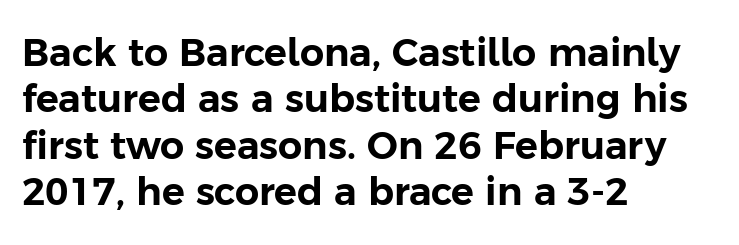
The specimen omits any rule beneath the text block's lines. Reading down the block, your eye returns to a fixed left position each line. The letters advance in unequal steps, a hallmark of proportional type. Observe the ordinary spacing: letters are neighbours, not strangers. Nope, not italic — everything's standing straight. This rendering employs a face without finishing strokes, i.e., a sans-serif.
